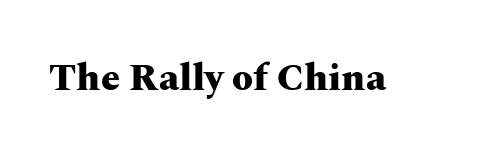
No word sits above an underline. The characters display serif detailing at their extremities. The rendering uses a bold face; every stroke is thick and dark. There is no visible air inserted between adjacent glyphs.
